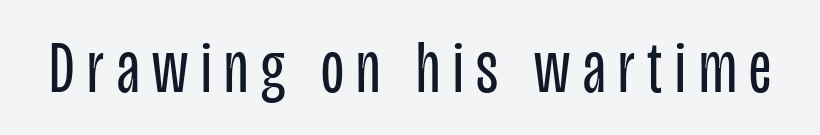
{"serif": "no", "italic": "no", "bold": "no", "weight": "regular", "width": "condensed", "stroke_contrast": "low", "x_height": "large", "monospaced": "no", "underline": "no", "glyph_px": 75}
